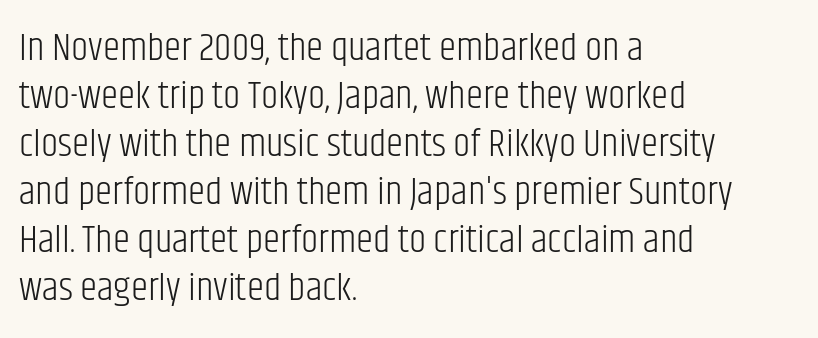
Each row of text sits above clean, open space. Characters follow at the spacing the type designer built in. Caption: multi-line text, flush left, ragged right. Italic? Not at all — the glyphs are vertical. This sample uses a sans-serif face. Is this a heavy cut? Hardly; it is regular or lighter.
